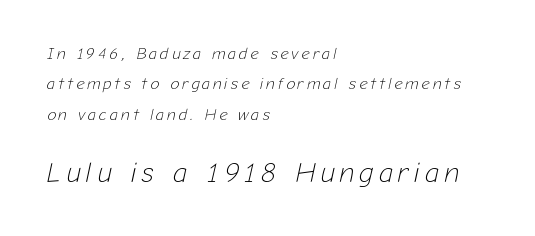
{"italic": "yes", "lean": "right", "slant_degrees": 12, "bold": "no", "weight": "light", "width": "normal", "stroke_contrast": "low", "x_height": "medium", "monospaced": "no", "underline": "no", "align": "left", "line_spacing": "loose", "line_spacing_ratio": 1.9, "larger_block": "second", "size_ratio": 1.75, "glyph_px": 28}
